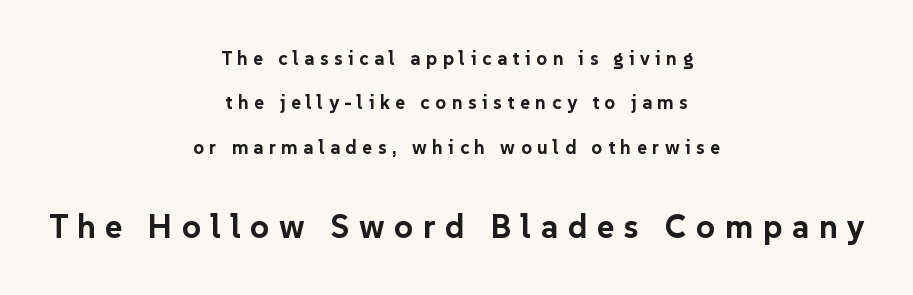
The image shows 33 px bold sans-serif type, upright; set centered, loose line spacing (2.33x), unusually wide letter spacing (+0.29 em), not underlined; the second (bottom) block is 1.74x larger; low stroke contrast and a medium x-height.
